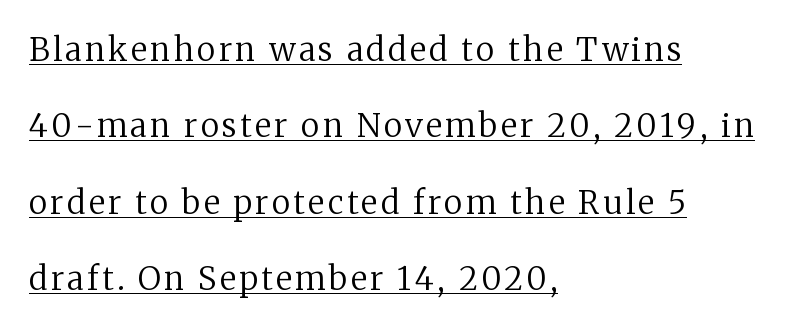
Look at the bottom of the vertical strokes: they flare into serifs here. What's the leading like? Stretched, with rows far apart. You could not count columns in this text — the font is proportionally spaced. Beneath each row of characters lies a ruled line.
